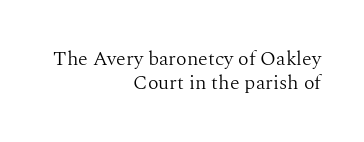
Q: Is the text bold? A: No.
Q: Is the text italic (slanted)? A: No, it is upright.
Q: Is the text underlined? A: No.
Q: How is the paragraph aligned? A: Right-aligned.
Q: Is the spacing between letters normal or unusually wide? A: Normal.
